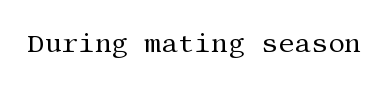
Q: Is the text bold? A: No.
Q: Is the text italic (slanted)? A: No, it is upright.
Q: Is the text underlined? A: No.
Q: Is the spacing between letters normal or unusually wide? A: Normal.
